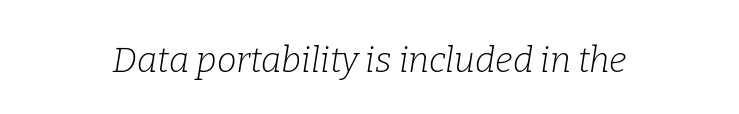
The image shows 35 px light serif type, italic (leaning right); set normal letter spacing, not underlined; low stroke contrast and a medium x-height.
